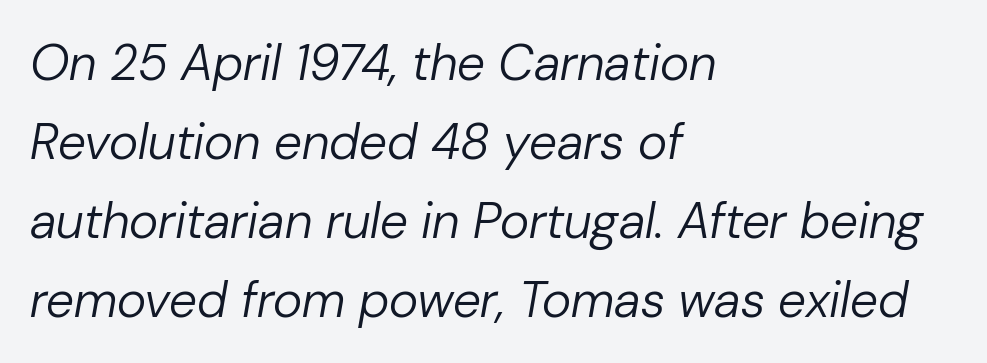
Q: Is the text bold? A: No.
Q: Is the text italic (slanted)? A: Yes, it leans right by about 10 degrees.
Q: Is the text underlined? A: No.
Q: How is the paragraph aligned? A: Left-aligned.
Q: Is the spacing between letters normal or unusually wide? A: Normal.
Q: Is the spacing between lines tight, normal or loose? A: Normal.
Q: Width (condensed, normal, or wide)? A: Normal.
Q: Stroke contrast? A: Low.
Q: x-height? A: Medium.
Q: Monospaced? A: No.
